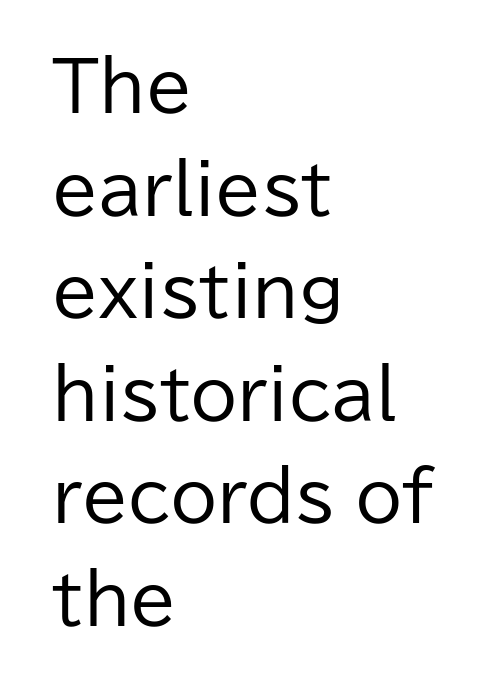
{"serif": "no", "italic": "no", "bold": "no", "weight": "regular", "width": "normal", "stroke_contrast": "low", "x_height": "medium", "monospaced": "no", "underline": "no", "align": "left", "line_spacing": "normal", "line_spacing_ratio": 1.53, "letter_spacing": "normal", "letter_spacing_em": 0.0, "glyph_px": 67}
